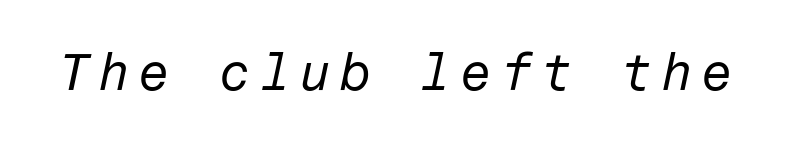
This is oblique type, the kind used for emphasis or titles. Check under the words: just untouched page. No letter is thick-stroked: the sample isn't bold.
